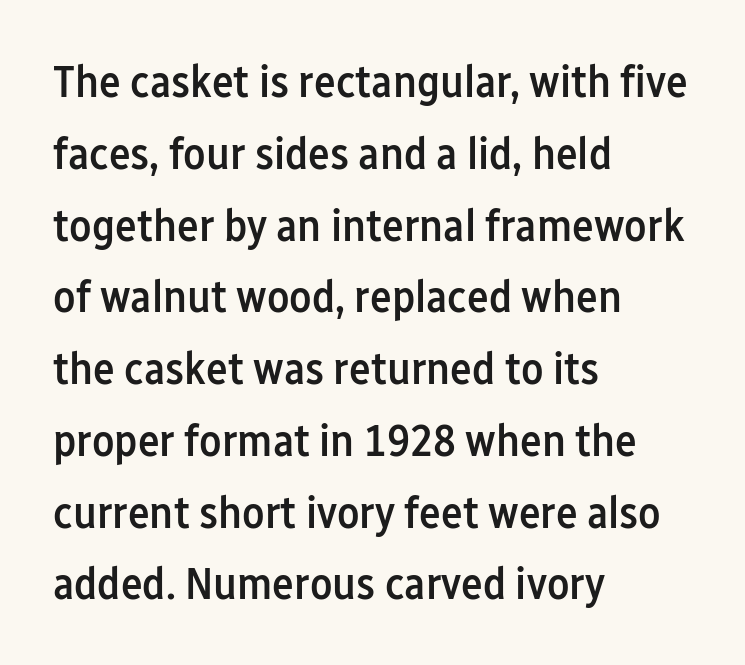
Q: Is the text bold? A: Semi-bold.
Q: Is the text italic (slanted)? A: No, it is upright.
Q: Is the typeface a serif or a sans-serif typeface? A: Sans-serif.
Q: Is the text underlined? A: No.
Q: How is the paragraph aligned? A: Left-aligned.
Q: Is the spacing between letters normal or unusually wide? A: Normal.
Q: Is the spacing between lines tight, normal or loose? A: Normal.
Q: Width (condensed, normal, or wide)? A: Condensed.
Q: Stroke contrast? A: Low.
Q: x-height? A: Medium.
Q: Monospaced? A: No.
